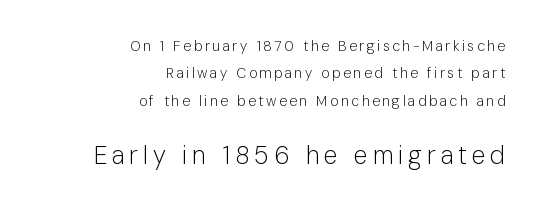
The image shows 25 px text type, upright; set right-aligned, loose line spacing (1.95x), not underlined; the second (bottom) block is 1.79x larger.
